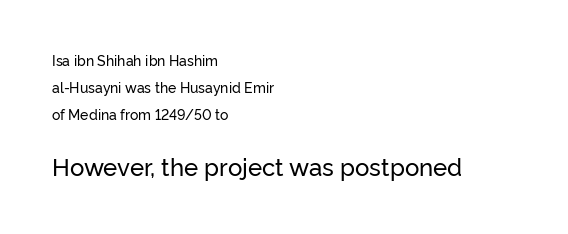
The image shows 24 px text type, upright; set left-aligned, loose line spacing (1.94x), normal letter spacing, not underlined; the second (bottom) block is 1.71x larger.
